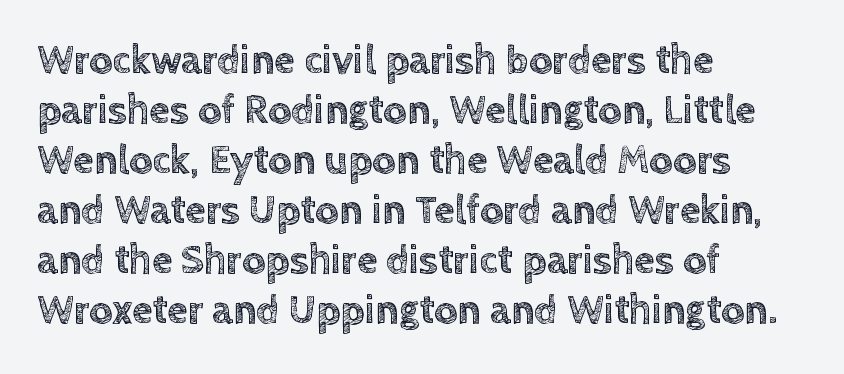
The image shows 41 px text type, upright; set left-aligned, line spacing 1.22x, normal letter spacing, not underlined; a large x-height.
